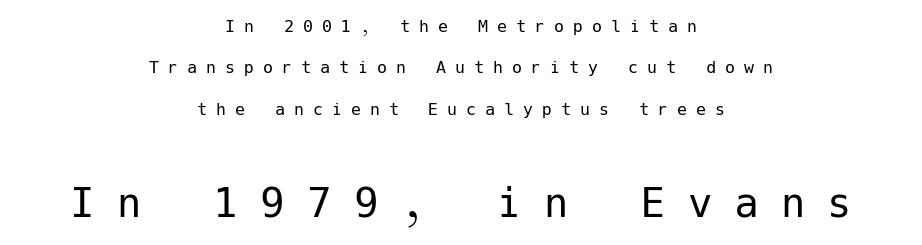
The image shows 49 px regular-weight sans-serif type, upright; set centered, loose line spacing (2.07x), unusually wide letter spacing (+0.45 em), not underlined; the second (bottom) block is 2.45x larger; low stroke contrast and a medium x-height.
